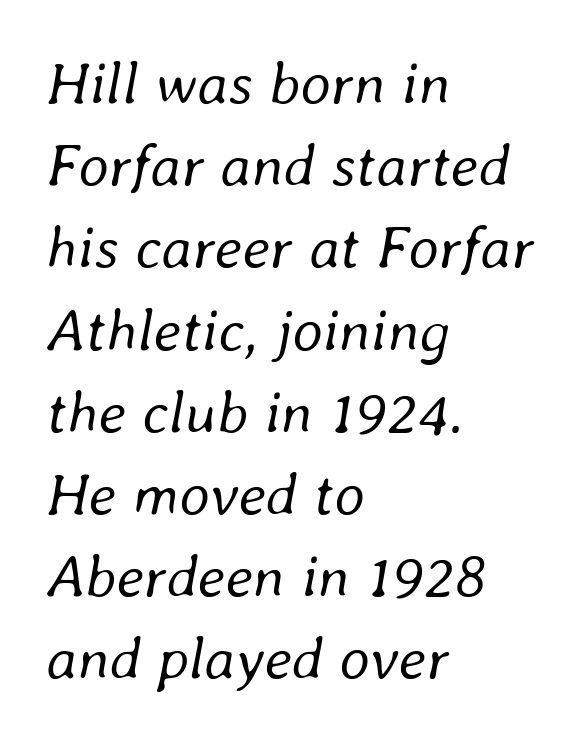
The typesetting does not lean heavy: it is not bold. Baseline-to-baseline distance is the conventional proportion of letter height. The typography opts for an oblique posture over an upright one. Plain, unruled lines of type. This sample is left-justified, so line endings fall wherever the words run out. This sample has the flowing, uneven cadence of proportional lettering.
